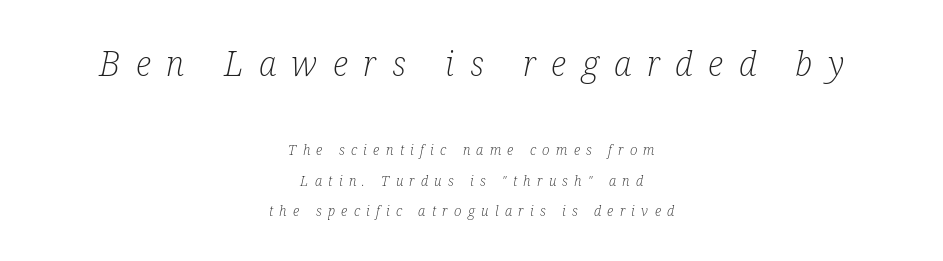
Q: Is the text bold? A: No.
Q: Is the text italic (slanted)? A: Yes, it leans right by about 12 degrees.
Q: Is the typeface a serif or a sans-serif typeface? A: Serif.
Q: Is the text underlined? A: No.
Q: How is the paragraph aligned? A: Centered.
Q: Is the spacing between letters normal or unusually wide? A: Unusually wide.
Q: Is the spacing between lines tight, normal or loose? A: Loose.
Q: Which block of text is set in a larger size, the first (top) or the second (bottom)? A: The first (top) one.
Q: Width (condensed, normal, or wide)? A: Condensed.
Q: Stroke contrast? A: Low.
Q: x-height? A: Medium.
Q: Monospaced? A: No.
